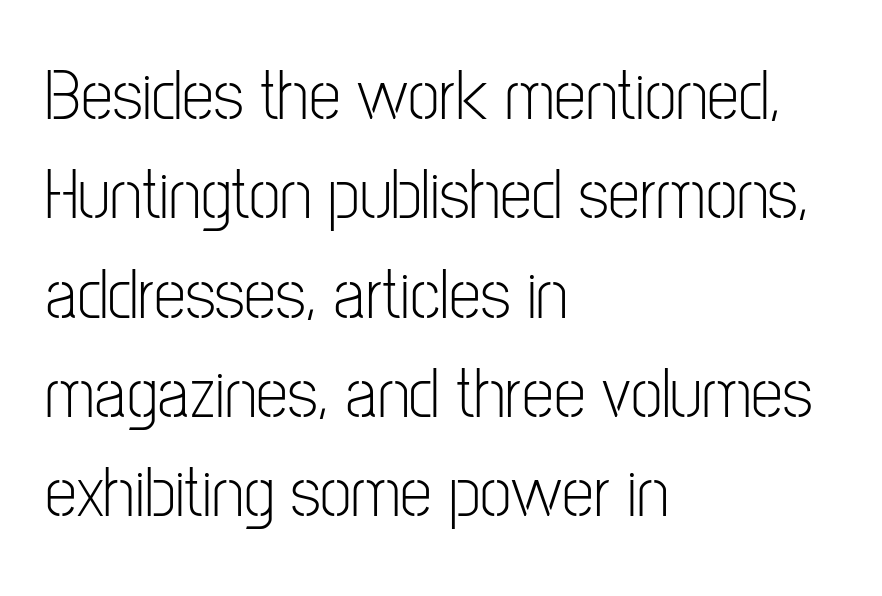
{"serif": "no", "italic": "no", "bold": "no", "weight": "light", "width": "condensed", "stroke_contrast": "low", "x_height": "medium", "monospaced": "no", "underline": "no", "align": "left", "line_spacing": "normal", "line_spacing_ratio": 1.38, "letter_spacing": "normal", "letter_spacing_em": 0.0, "glyph_px": 72}
